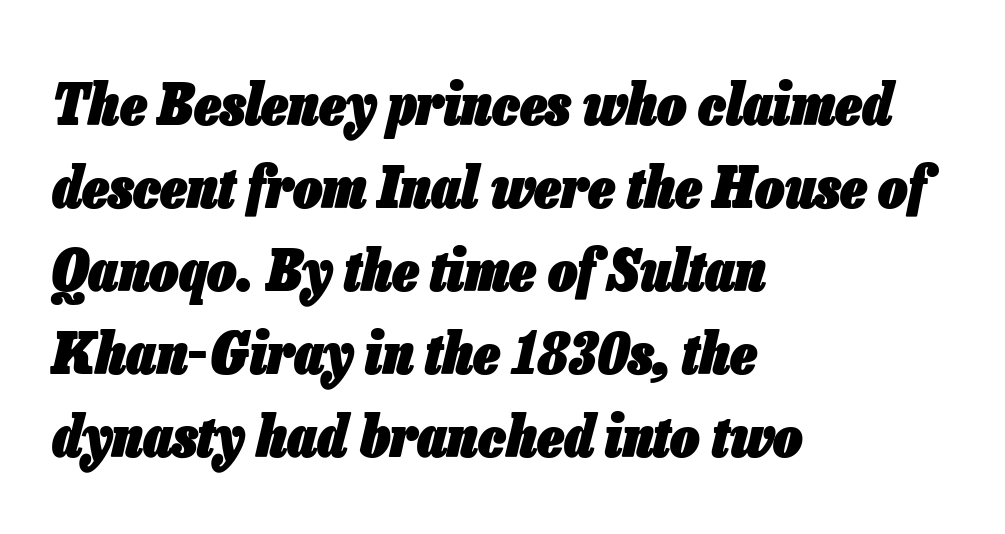
The image shows 58 px heavy, condensed type, italic (leaning right); set left-aligned, normal line spacing (1.43x), normal letter spacing, not underlined; low stroke contrast and a medium x-height.
